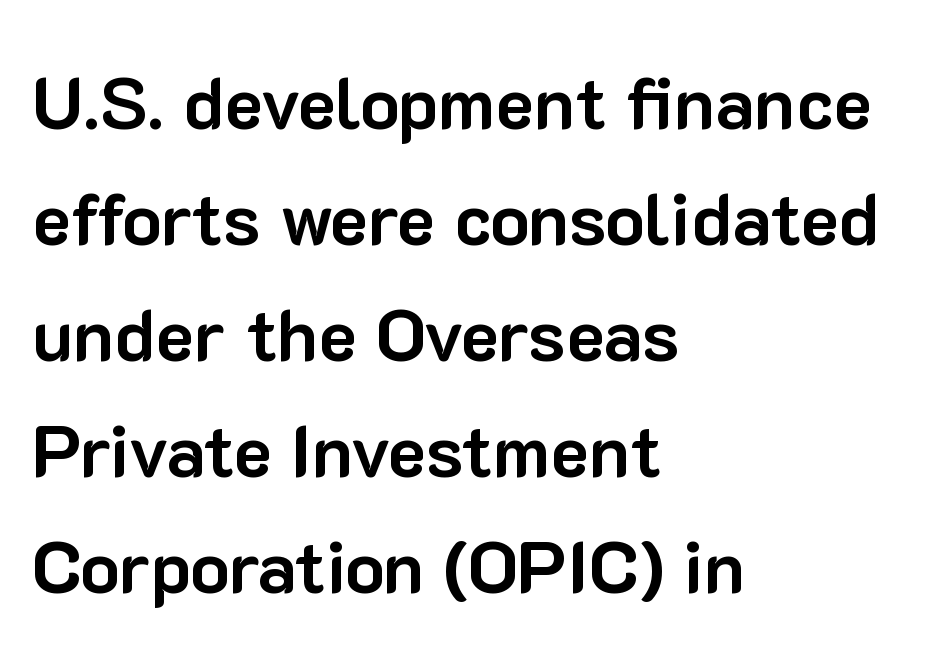
Q: Is the text bold? A: Yes.
Q: Is the text italic (slanted)? A: No, it is upright.
Q: Is the typeface a serif or a sans-serif typeface? A: Sans-serif.
Q: Is the text underlined? A: No.
Q: How is the paragraph aligned? A: Left-aligned.
Q: Is the spacing between letters normal or unusually wide? A: Normal.
Q: Is the spacing between lines tight, normal or loose? A: Normal.
Q: Width (condensed, normal, or wide)? A: Normal.
Q: Stroke contrast? A: Low.
Q: x-height? A: Medium.
Q: Monospaced? A: No.
